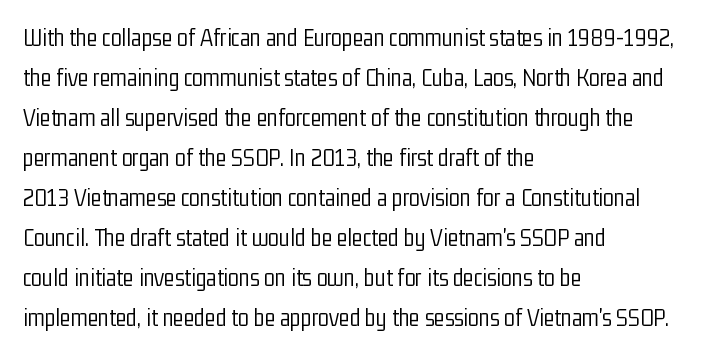
The image shows 25 px text type, upright; set left-aligned, normal line spacing (1.6x), normal letter spacing, not underlined.
